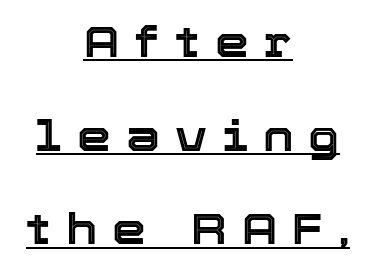
Reading down the column, the eye jumps a long way to each next line. Is there an underline? Yes — a line sits under the letters. Note the varied advance widths — an 'i' is clearly narrower than an 'm'. Short note: letters widely spaced.
